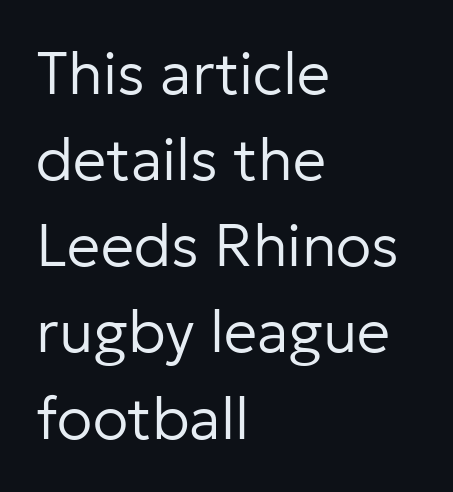
Short note: letters normally spaced. Decoration check: the copy has no underline. The face used here is proportionally spaced, like ordinary book or web type. Line spacing here is normal.
